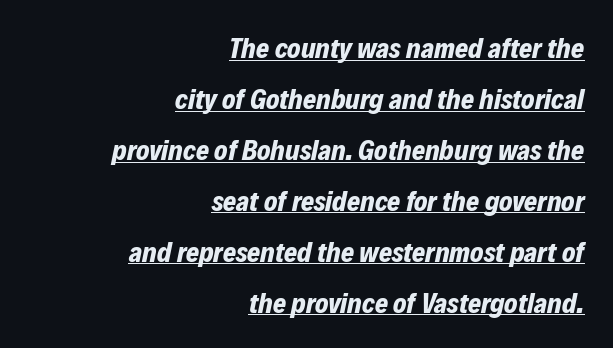
Q: Is the text bold? A: Yes.
Q: Is the text italic (slanted)? A: Yes, it leans right by about 12 degrees.
Q: Is the text underlined? A: Yes.
Q: How is the paragraph aligned? A: Right-aligned.
Q: Is the spacing between letters normal or unusually wide? A: Normal.
Q: Width (condensed, normal, or wide)? A: Normal.
Q: Stroke contrast? A: Low.
Q: x-height? A: Medium.
Q: Monospaced? A: No.
